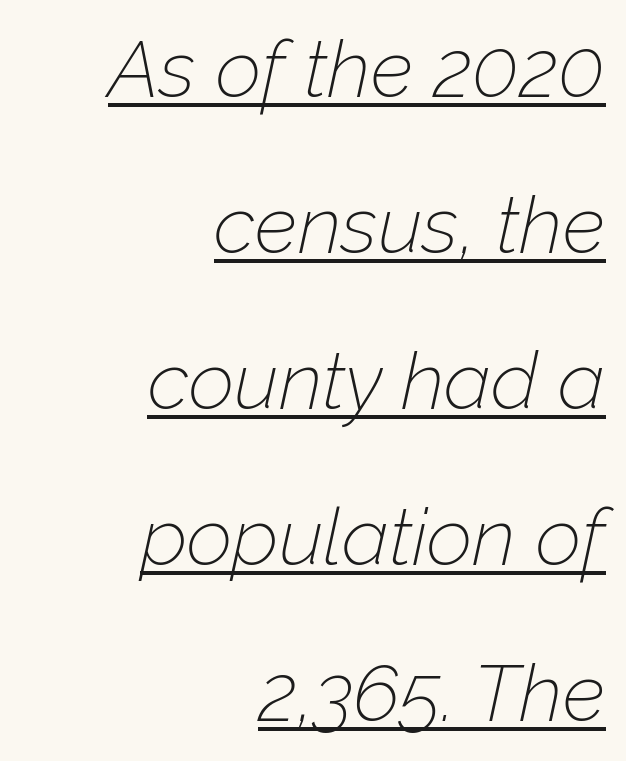
{"italic": "yes", "lean": "right", "slant_degrees": 12, "bold": "no", "weight": "thin", "width": "normal", "stroke_contrast": "low", "x_height": "medium", "monospaced": "no", "underline": "yes", "align": "right", "line_spacing": "loose", "line_spacing_ratio": 1.95, "letter_spacing": "normal", "letter_spacing_em": 0.0, "glyph_px": 80}
